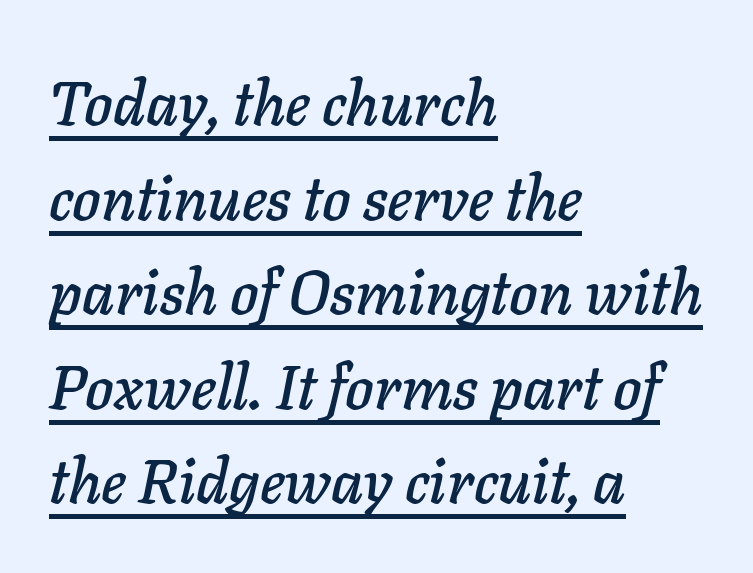
Q: Is the text italic (slanted)? A: Yes, it leans right by about 11 degrees.
Q: Is the text underlined? A: Yes.
Q: How is the paragraph aligned? A: Left-aligned.
Q: Is the spacing between letters normal or unusually wide? A: Normal.
Q: Is the spacing between lines tight, normal or loose? A: Normal.
Q: Width (condensed, normal, or wide)? A: Normal.
Q: Stroke contrast? A: Low.
Q: x-height? A: Medium.
Q: Monospaced? A: No.
